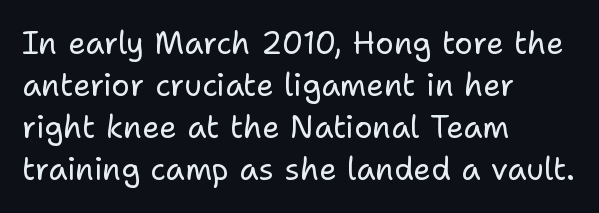
{"serif": "no", "italic": "no", "bold": "no", "weight": "regular", "width": "normal", "stroke_contrast": "low", "x_height": "medium", "monospaced": "no", "underline": "no", "align": "left", "line_spacing": "normal", "line_spacing_ratio": 1.36, "letter_spacing": "normal", "letter_spacing_em": 0.0, "glyph_px": 31}
